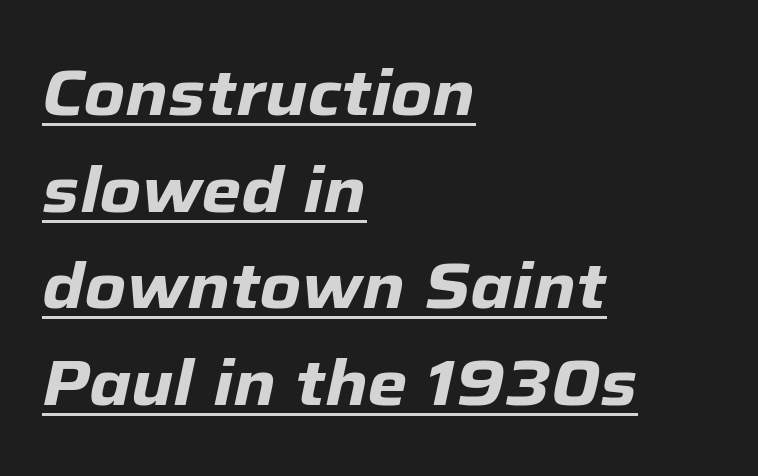
Q: Is the text bold? A: Yes.
Q: Is the text italic (slanted)? A: Yes, it leans right by about 12 degrees.
Q: Is the text underlined? A: Yes.
Q: How is the paragraph aligned? A: Left-aligned.
Q: Is the spacing between letters normal or unusually wide? A: Normal.
Q: Is the spacing between lines tight, normal or loose? A: Normal.
Q: Width (condensed, normal, or wide)? A: Normal.
Q: Stroke contrast? A: Low.
Q: x-height? A: Medium.
Q: Monospaced? A: No.
